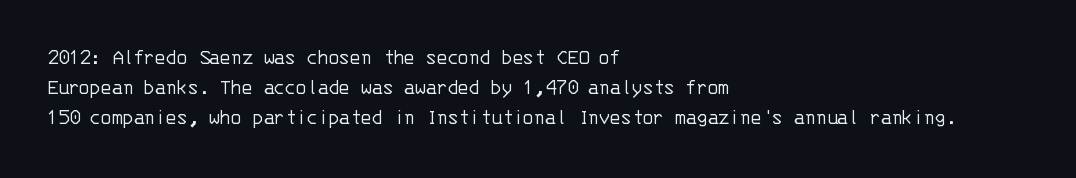
Q: Is the text bold? A: No.
Q: Is the text italic (slanted)? A: No, it is upright.
Q: Is the text underlined? A: No.
Q: How is the paragraph aligned? A: Left-aligned.
Q: Is the spacing between letters normal or unusually wide? A: Normal.
Q: Is the spacing between lines tight, normal or loose? A: Normal.
